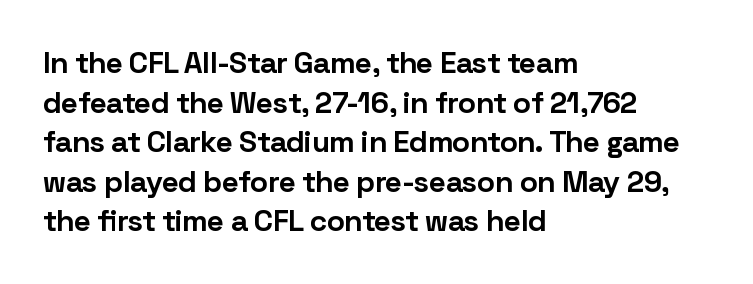
The image shows 30 px bold sans-serif type, upright; set left-aligned, normal line spacing (1.32x), normal letter spacing, not underlined; low stroke contrast and a medium x-height.
